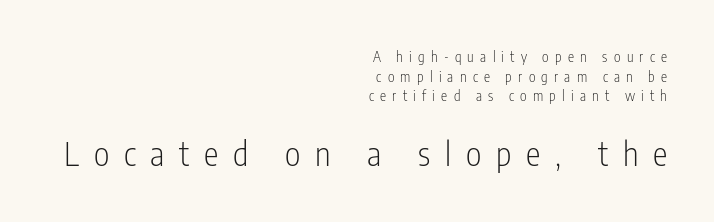
The image shows 33 px light, condensed sans-serif type, upright; set right-aligned, normal line spacing (1.4x), unusually wide letter spacing (+0.45 em), not underlined; the second (bottom) block is 2.36x larger; low stroke contrast and a medium x-height.
